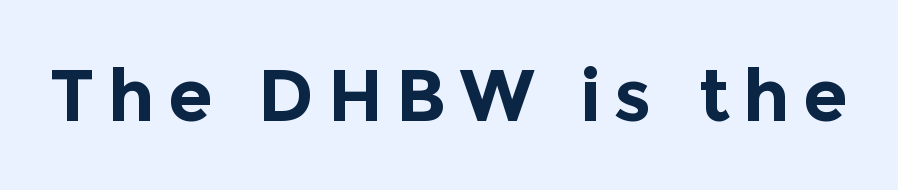
The image shows 73 px bold sans-serif type, upright; set not underlined; a medium x-height.
